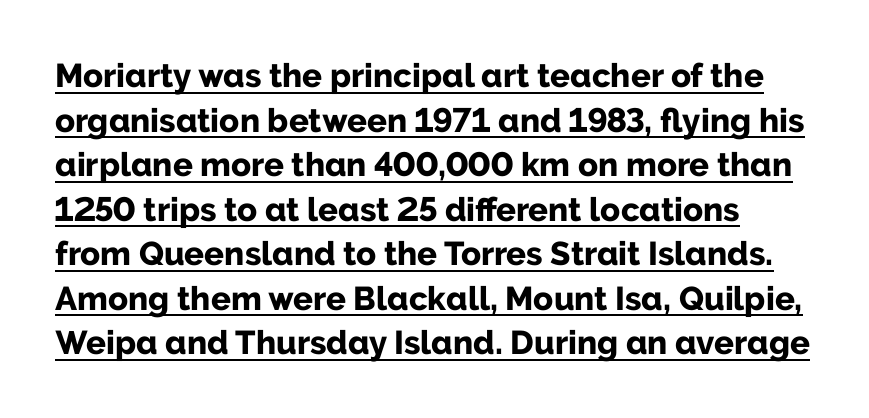
Q: Is the text bold? A: Yes.
Q: Is the text italic (slanted)? A: No, it is upright.
Q: Is the typeface a serif or a sans-serif typeface? A: Sans-serif.
Q: Is the text underlined? A: Yes.
Q: Is the spacing between letters normal or unusually wide? A: Normal.
Q: Is the spacing between lines tight, normal or loose? A: Normal.
Q: Width (condensed, normal, or wide)? A: Normal.
Q: Stroke contrast? A: Low.
Q: x-height? A: Medium.
Q: Monospaced? A: No.
